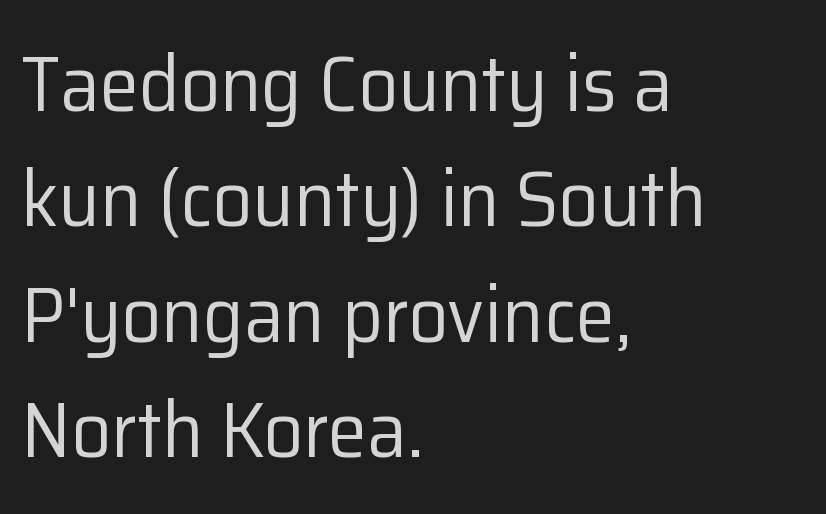
Q: Is the text bold? A: No.
Q: Is the text italic (slanted)? A: No, it is upright.
Q: Is the typeface a serif or a sans-serif typeface? A: Sans-serif.
Q: Is the text underlined? A: No.
Q: How is the paragraph aligned? A: Left-aligned.
Q: Is the spacing between letters normal or unusually wide? A: Normal.
Q: Is the spacing between lines tight, normal or loose? A: Normal.
Q: Width (condensed, normal, or wide)? A: Normal.
Q: Stroke contrast? A: Low.
Q: x-height? A: Medium.
Q: Monospaced? A: No.
